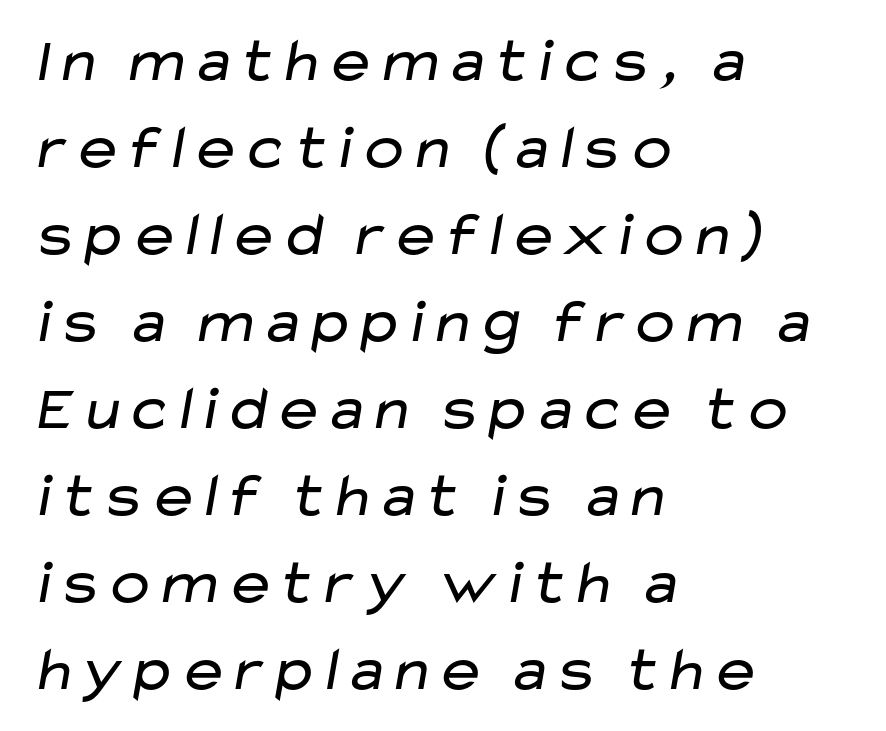
Letters rest on an invisible, unmarked baseline. Line beginnings align vertically; line endings do not. Do the characters align in a grid? No, the font is proportional. Stems and bowls with no extra thickness — not bold. Nothing unusual about the tracking: characters are spaced as the font intends.
